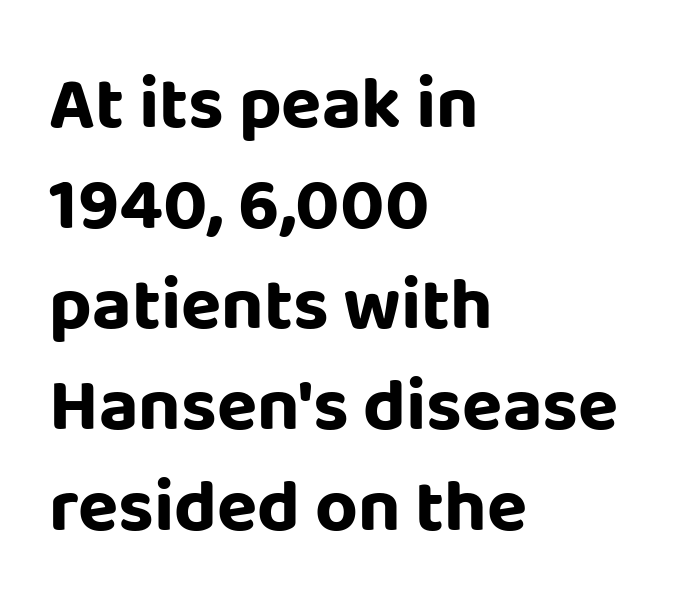
Looks like regular typesetting: each glyph gets only the width it needs. The glyphs have the mass of a bold cut. Nothing sits at the stroke ends, so this counts as sans-serif. Only glyphs here, with clear space below each row.
